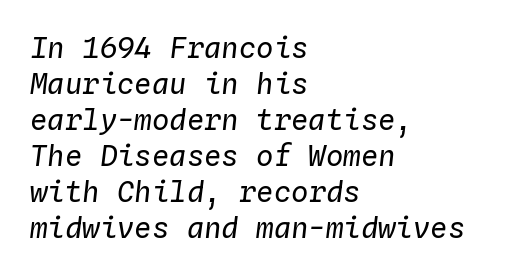
The image shows 29 px regular-weight type, italic (leaning right), monospaced; set left-aligned, line spacing 1.24x, normal letter spacing, not underlined; low stroke contrast and a medium x-height.
